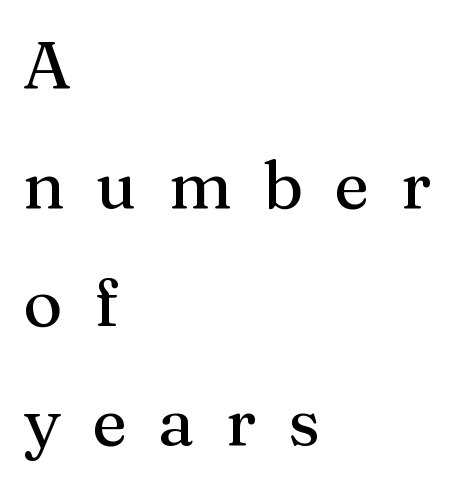
Someone cranked the tracking dial way up on this one. The foot of each line stays bare and open. Every character sits straight up, as roman type does. Here the designer chose a conventional face with non-uniform glyph widths. The glyphs in this specimen are seriffed. The passage is arranged the way most books set body copy — flush left.
